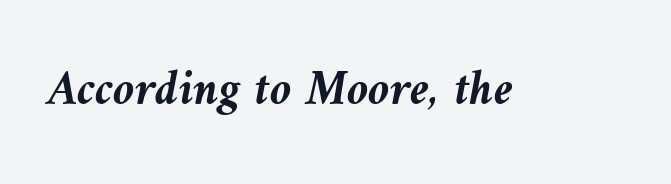
{"italic": "yes", "lean": "left", "slant_degrees": 10, "bold": "yes", "weight": "semibold", "width": "normal", "stroke_contrast": "medium", "x_height": "medium", "monospaced": "no", "underline": "no", "letter_spacing": "normal", "letter_spacing_em": 0.0, "glyph_px": 49}
